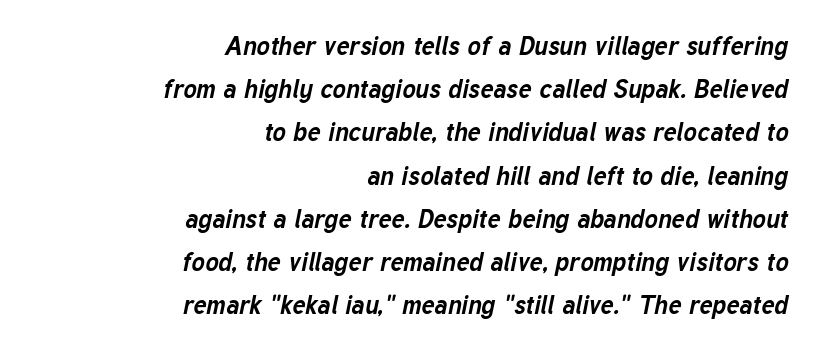
The image shows 25 px bold type, italic (leaning right); set right-aligned, line spacing 1.73x, normal letter spacing, not underlined.
